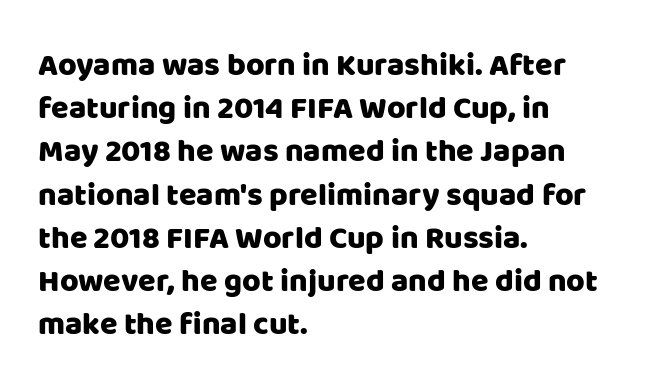
{"serif": "no", "italic": "no", "width": "normal", "stroke_contrast": "low", "x_height": "large", "monospaced": "no", "underline": "no", "align": "left", "line_spacing": "normal", "line_spacing_ratio": 1.35, "letter_spacing": "normal", "letter_spacing_em": 0.0, "glyph_px": 32}
